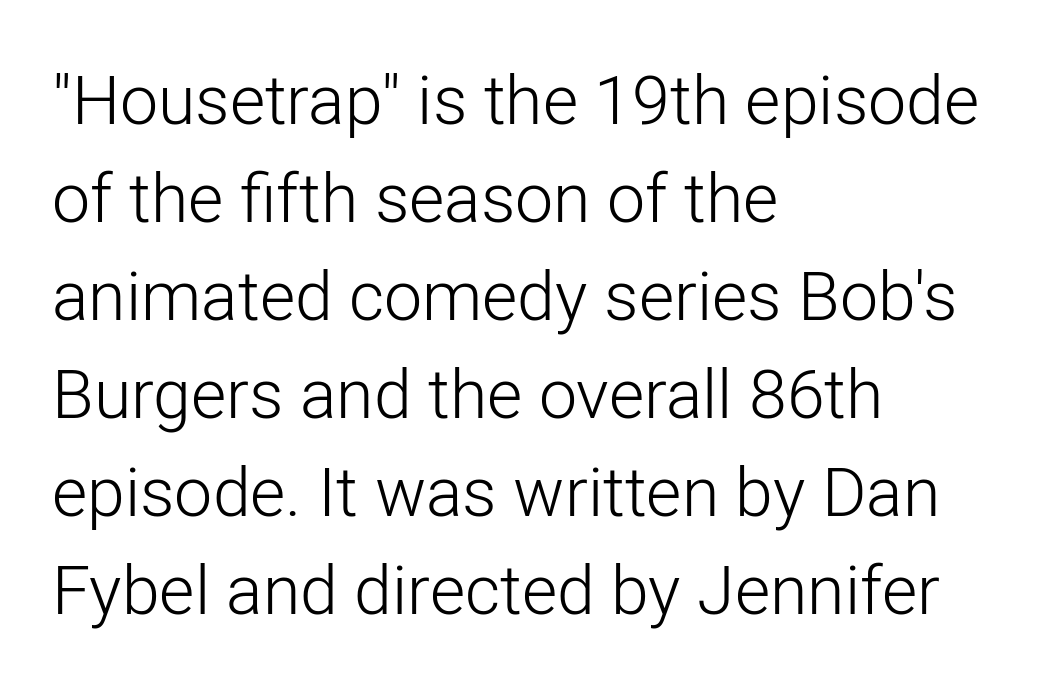
Q: Is the text bold? A: No.
Q: Is the text italic (slanted)? A: No, it is upright.
Q: Is the typeface a serif or a sans-serif typeface? A: Sans-serif.
Q: Is the text underlined? A: No.
Q: How is the paragraph aligned? A: Left-aligned.
Q: Is the spacing between letters normal or unusually wide? A: Normal.
Q: Is the spacing between lines tight, normal or loose? A: Normal.
Q: Width (condensed, normal, or wide)? A: Normal.
Q: Stroke contrast? A: Low.
Q: x-height? A: Medium.
Q: Monospaced? A: No.
